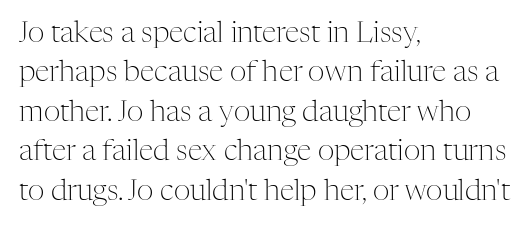
The image shows 29 px light serif type, upright; set left-aligned, normal line spacing (1.36x), normal letter spacing, not underlined; medium stroke contrast and a medium x-height.
